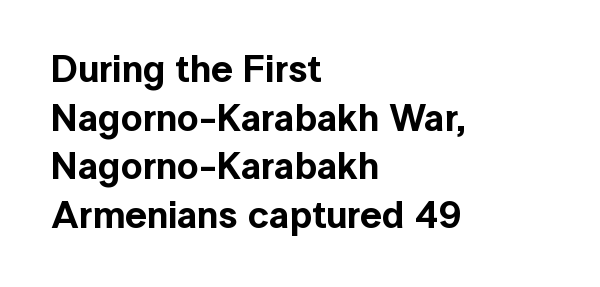
Horizontal bands of white between lines are of average thickness. Notice how the passage keeps a crisp vertical edge on the left only. Tall strokes in this sample are plumb rather than angled. No word sits above an underline. Compared with typical body copy, the letter spacing here is the same. Serifs: no, the terminals of the letterforms are clean.
